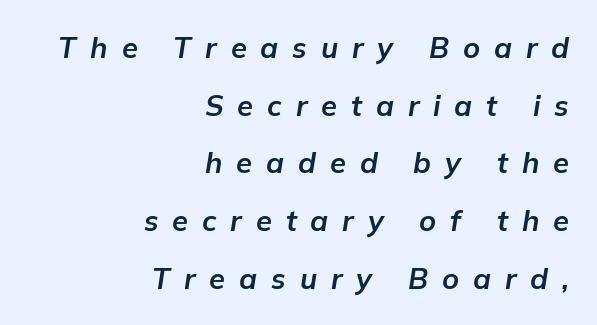
The image shows 29 px bold type, italic (leaning right); set right-aligned, loose line spacing (1.99x), unusually wide letter spacing (+0.48 em), not underlined; low stroke contrast and a medium x-height.
